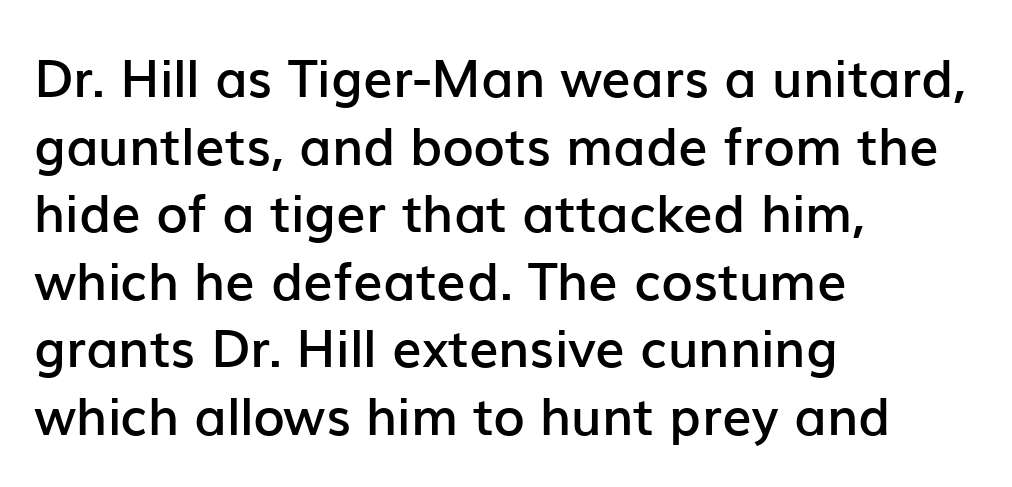
Q: Is the text bold? A: Semi-bold.
Q: Is the text italic (slanted)? A: No, it is upright.
Q: Is the typeface a serif or a sans-serif typeface? A: Sans-serif.
Q: Is the text underlined? A: No.
Q: How is the paragraph aligned? A: Left-aligned.
Q: Is the spacing between letters normal or unusually wide? A: Normal.
Q: Is the spacing between lines tight, normal or loose? A: Normal.
Q: Width (condensed, normal, or wide)? A: Normal.
Q: Stroke contrast? A: Low.
Q: x-height? A: Medium.
Q: Monospaced? A: No.
